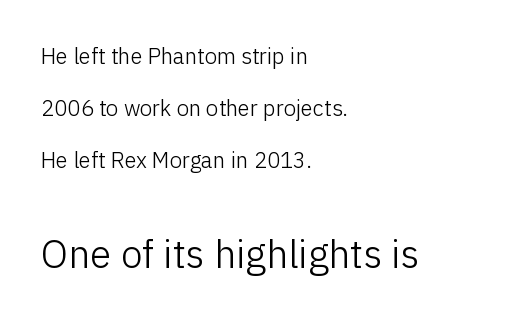
{"serif": "no", "italic": "no", "bold": "no", "weight": "light", "width": "normal", "stroke_contrast": "low", "x_height": "medium", "monospaced": "no", "underline": "no", "align": "left", "line_spacing": "loose", "line_spacing_ratio": 2.36, "letter_spacing": "normal", "letter_spacing_em": 0.0, "larger_block": "second", "size_ratio": 1.77, "glyph_px": 39}
